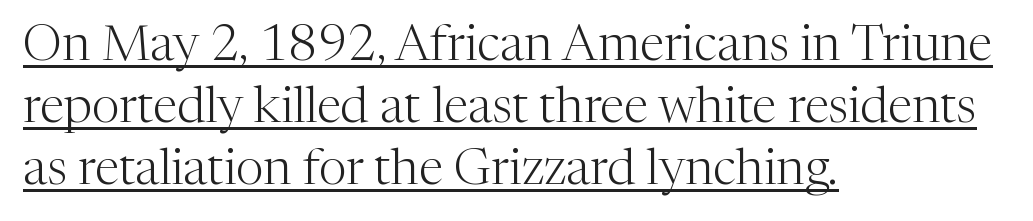
The image shows 50 px light serif type, upright; set left-aligned, line spacing 1.24x, normal letter spacing, underlined; medium stroke contrast and a medium x-height.
